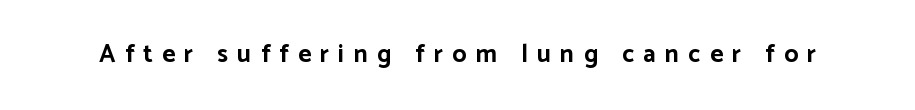
{"italic": "no", "bold": "yes", "underline": "no", "letter_spacing": "wide", "letter_spacing_em": 0.37, "glyph_px": 25}
